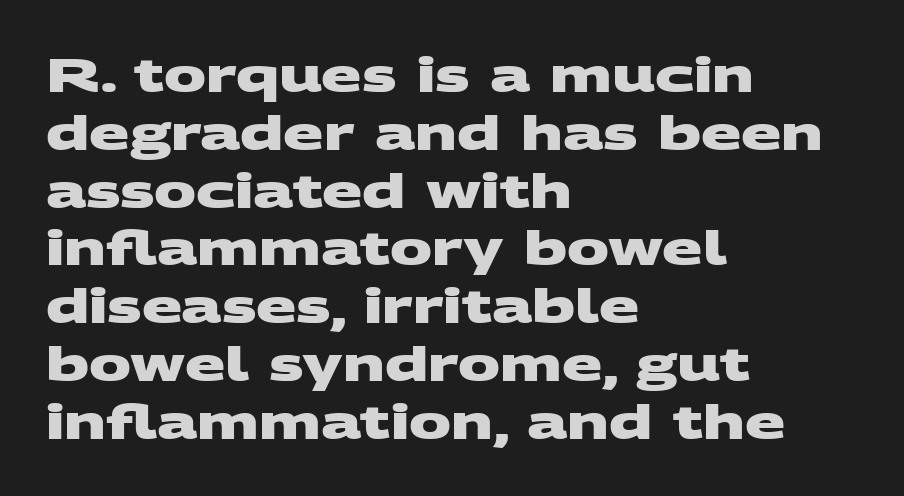
The image shows 47 px heavy, wide sans-serif type; set left-aligned, line spacing 1.23x, normal letter spacing, not underlined; medium stroke contrast and a large x-height.
